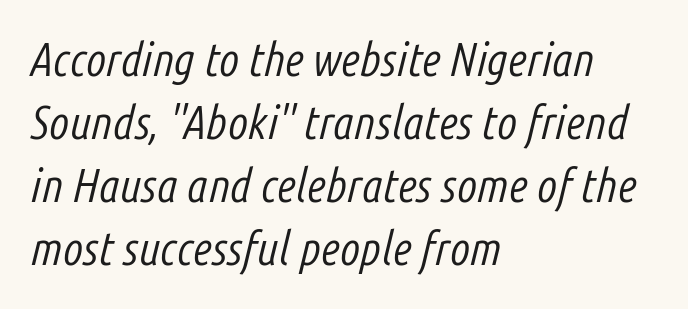
These lines keep a tight, regular rhythm from letter to letter. Posture: slanted. Students, observe: this is what conventionally led text looks like. Lines of text with bare space underneath. The letters look calm and open, with moderate or lighter stems.
